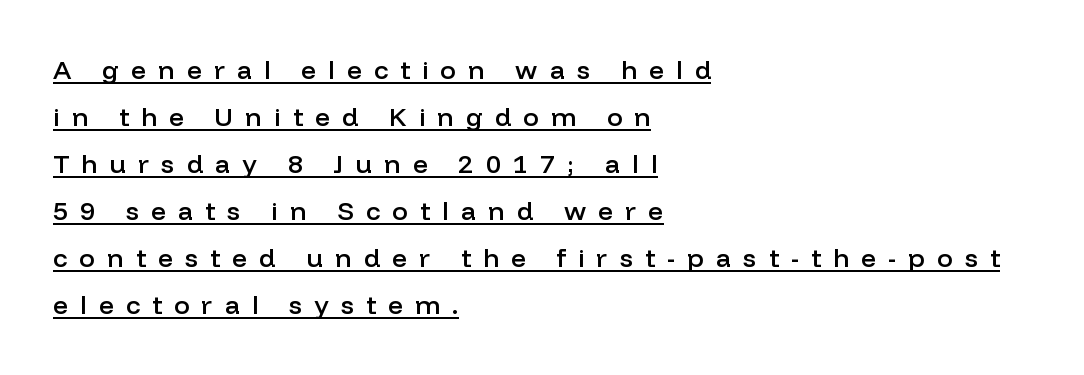
Posture: straight, roman, zero tilt. Look at the stroke-to-counter ratio: somewhat heavy, a semibold. Between one letter and the next there's a generous, obvious gap. Caption: lettering with a line underneath. Each line starts at the same left margin while the right side varies.
